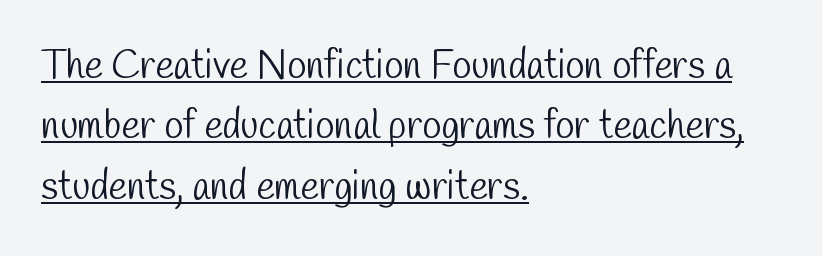
{"serif": "no", "bold": "no", "weight": "light", "width": "condensed", "stroke_contrast": "low", "x_height": "medium", "monospaced": "no", "underline": "yes", "align": "left", "line_spacing": "normal", "line_spacing_ratio": 1.55, "letter_spacing": "normal", "letter_spacing_em": 0.0, "glyph_px": 39}
